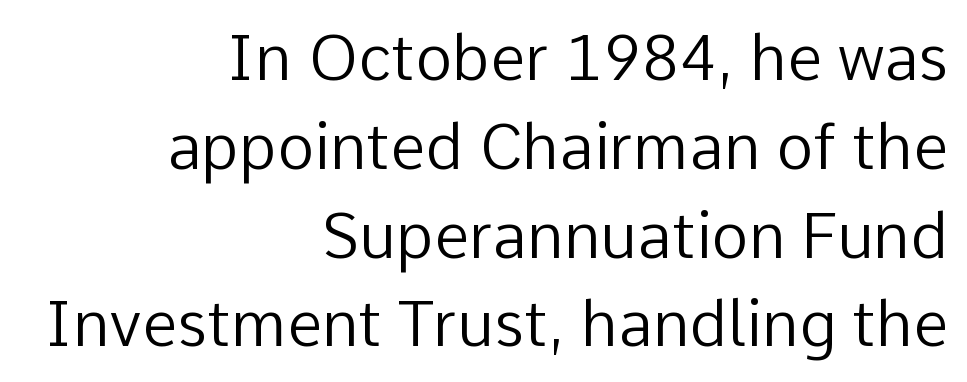
The image shows 63 px regular-weight sans-serif type, upright; set right-aligned, normal line spacing (1.41x), normal letter spacing, not underlined; low stroke contrast and a medium x-height.
